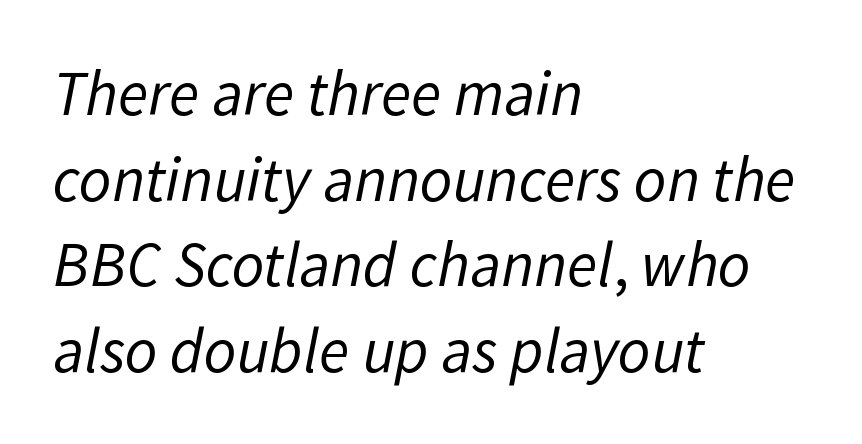
The image shows 63 px regular-weight sans-serif type; set left-aligned, normal line spacing (1.36x), normal letter spacing, not underlined; low stroke contrast and a medium x-height.
